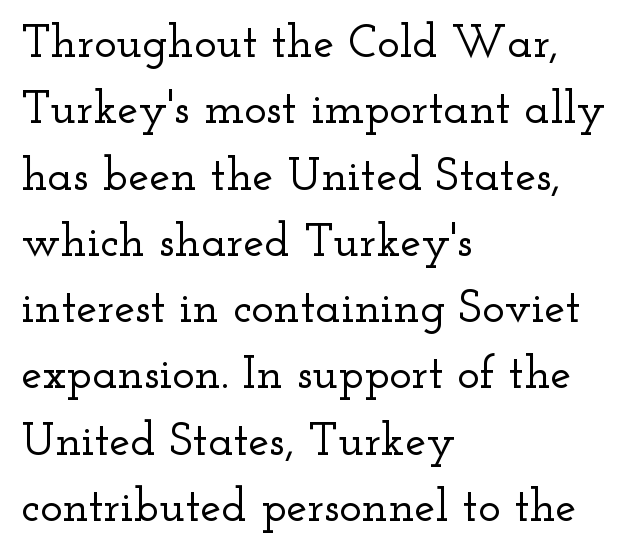
Do the characters align in a grid? No, the font is proportional. The rows are spaced the way most documents space them. Check under the words: just untouched page. This is roman type, the default non-slanted kind. Visually the block forms a straight wall on the left and a jagged coastline on the right.
